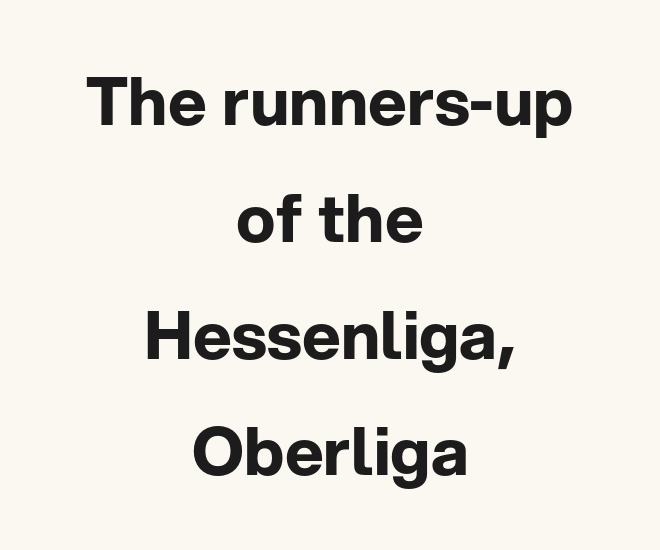
Q: Is the text bold? A: Yes.
Q: Is the text italic (slanted)? A: No, it is upright.
Q: Is the typeface a serif or a sans-serif typeface? A: Sans-serif.
Q: Is the text underlined? A: No.
Q: How is the paragraph aligned? A: Centered.
Q: Is the spacing between letters normal or unusually wide? A: Normal.
Q: Width (condensed, normal, or wide)? A: Normal.
Q: Stroke contrast? A: Low.
Q: x-height? A: Medium.
Q: Monospaced? A: No.
